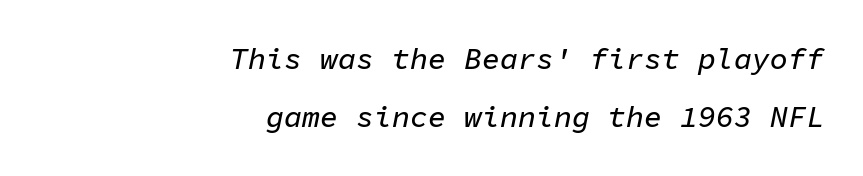
{"italic": "yes", "lean": "right", "slant_degrees": 11, "width": "normal", "stroke_contrast": "low", "x_height": "medium", "monospaced": "yes", "underline": "no", "align": "right", "line_spacing": "loose", "line_spacing_ratio": 1.95, "letter_spacing": "normal", "letter_spacing_em": 0.0, "glyph_px": 30}
